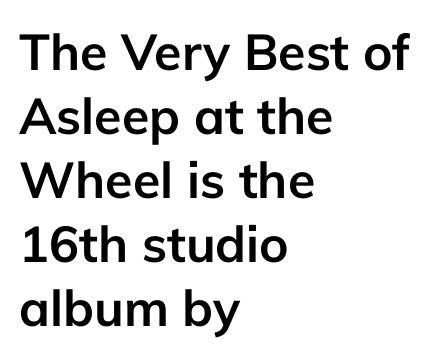
Q: Is the text bold? A: Yes.
Q: Is the text italic (slanted)? A: No, it is upright.
Q: Is the typeface a serif or a sans-serif typeface? A: Sans-serif.
Q: Is the text underlined? A: No.
Q: How is the paragraph aligned? A: Left-aligned.
Q: Is the spacing between letters normal or unusually wide? A: Normal.
Q: Is the spacing between lines tight, normal or loose? A: Normal.
Q: Width (condensed, normal, or wide)? A: Normal.
Q: Stroke contrast? A: Low.
Q: x-height? A: Medium.
Q: Monospaced? A: No.
